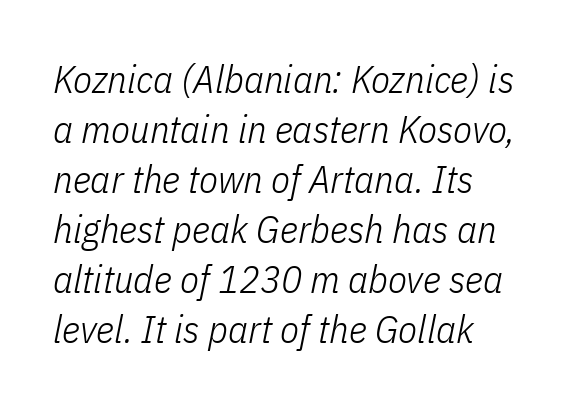
{"italic": "yes", "lean": "right", "slant_degrees": 11, "bold": "no", "weight": "light", "width": "condensed", "stroke_contrast": "low", "x_height": "medium", "monospaced": "no", "underline": "no", "line_spacing": "normal", "line_spacing_ratio": 1.28, "letter_spacing": "normal", "letter_spacing_em": 0.0, "glyph_px": 39}
